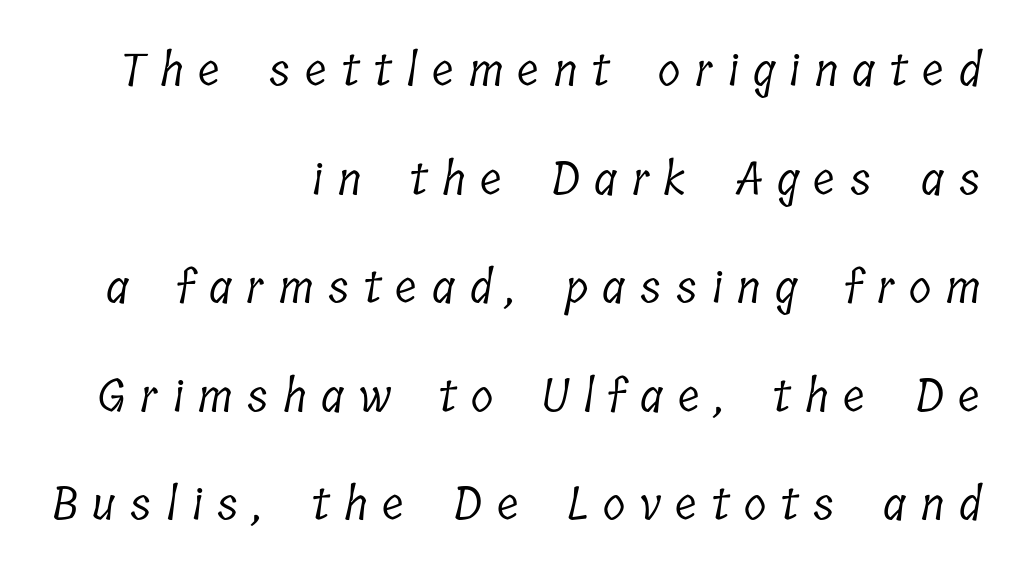
Clear beneath every line of the passage. Typographically, this falls in the serif category. The letters advance in unequal steps, a hallmark of proportional type. Which margin do the lines hug? The right one — the left edge is uneven. Does the leading feel generous? Absolutely, it's lavish.
